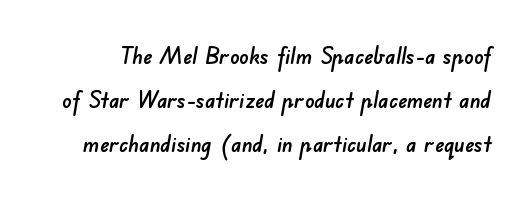
The image shows 23 px text type; set loose line spacing (1.92x), normal letter spacing, not underlined.
